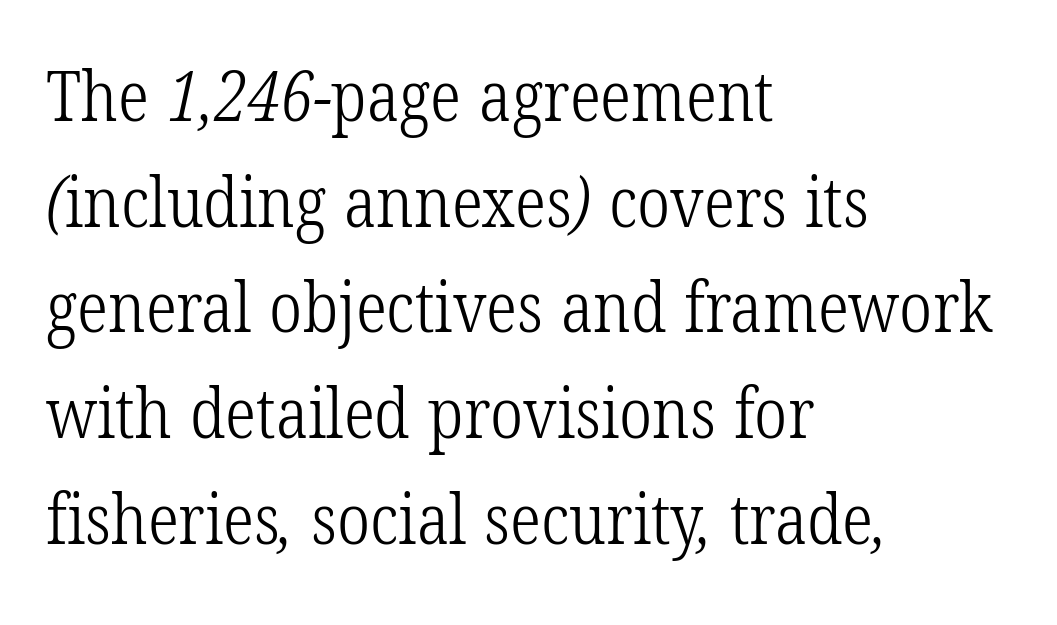
The image shows 70 px light, condensed serif type; set left-aligned, normal line spacing (1.51x), normal letter spacing, not underlined; low stroke contrast and a medium x-height.
